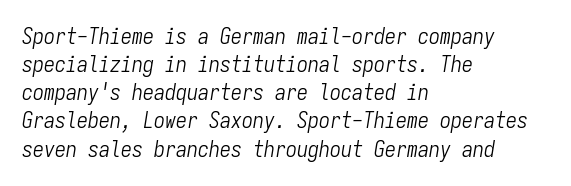
Q: Is the text bold? A: No.
Q: Is the text italic (slanted)? A: Yes, it leans right by about 9 degrees.
Q: Is the text underlined? A: No.
Q: How is the paragraph aligned? A: Left-aligned.
Q: Is the spacing between letters normal or unusually wide? A: Normal.
Q: Is the spacing between lines tight, normal or loose? A: Normal.
